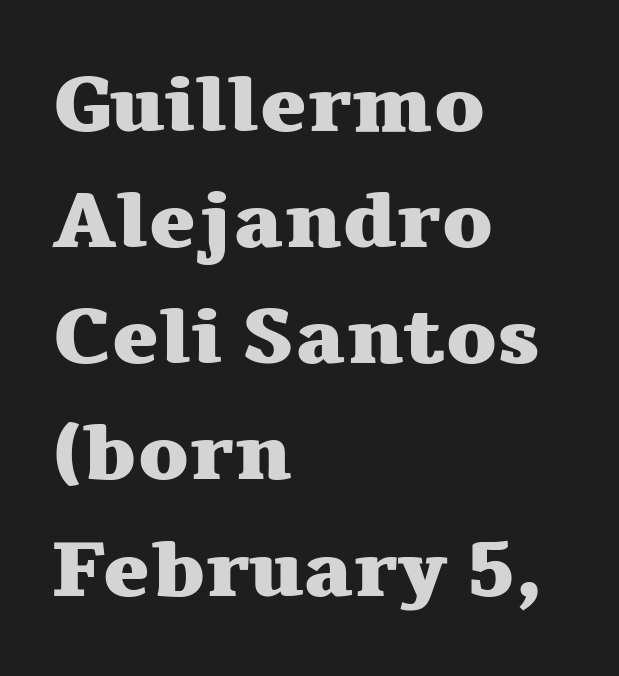
Q: Is the text bold? A: Yes.
Q: Is the text italic (slanted)? A: No, it is upright.
Q: Is the typeface a serif or a sans-serif typeface? A: Serif.
Q: Is the text underlined? A: No.
Q: How is the paragraph aligned? A: Left-aligned.
Q: Is the spacing between letters normal or unusually wide? A: Normal.
Q: Is the spacing between lines tight, normal or loose? A: Normal.
Q: Width (condensed, normal, or wide)? A: Wide.
Q: Stroke contrast? A: Medium.
Q: x-height? A: Medium.
Q: Monospaced? A: No.
